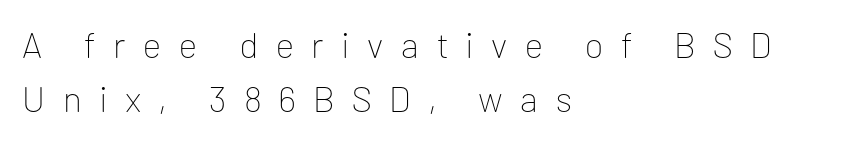
The image shows 36 px thin sans-serif type, upright; set left-aligned, normal line spacing (1.49x), unusually wide letter spacing (+0.49 em), not underlined; low stroke contrast and a medium x-height.
